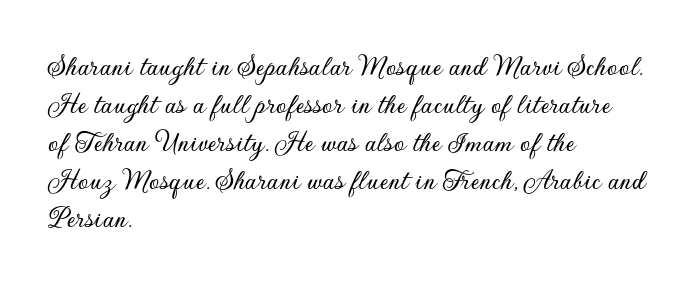
{"serif": "no", "width": "normal", "stroke_contrast": "low", "x_height": "small", "monospaced": "no", "underline": "no", "align": "left", "line_spacing": "normal", "line_spacing_ratio": 1.27, "letter_spacing": "normal", "letter_spacing_em": 0.0, "glyph_px": 30}
